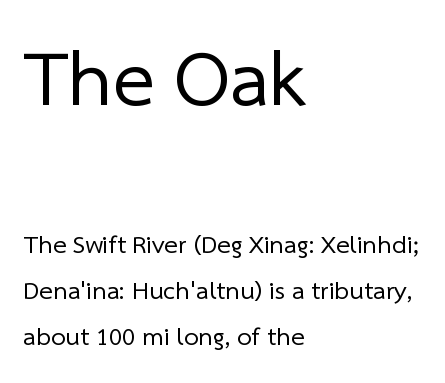
Q: Is the text bold? A: No.
Q: Is the typeface a serif or a sans-serif typeface? A: Sans-serif.
Q: Is the text underlined? A: No.
Q: How is the paragraph aligned? A: Left-aligned.
Q: Is the spacing between letters normal or unusually wide? A: Normal.
Q: Which block of text is set in a larger size, the first (top) or the second (bottom)? A: The first (top) one.
Q: Width (condensed, normal, or wide)? A: Normal.
Q: Stroke contrast? A: Low.
Q: x-height? A: Medium.
Q: Monospaced? A: No.
